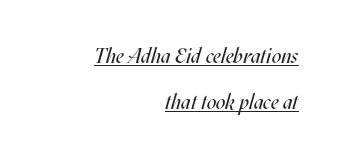
The line-height multiplier appears high, well above default. Layout note: lines flush right. Weight: in the light-to-regular range. Students, note that the glyphs here touch the page at normal intervals. Looking at the ascenders, they clearly lean.
